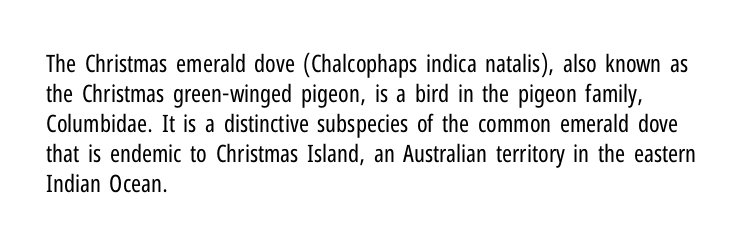
The image shows 24 px text type, upright; set left-aligned, normal line spacing (1.25x), normal letter spacing, not underlined.
